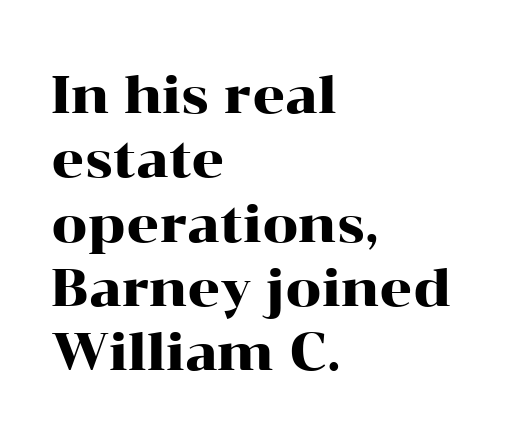
{"serif": "yes", "italic": "no", "width": "wide", "stroke_contrast": "high", "x_height": "medium", "monospaced": "no", "underline": "no", "align": "left", "line_spacing": "normal", "line_spacing_ratio": 1.26, "letter_spacing": "normal", "letter_spacing_em": 0.0, "glyph_px": 51}
